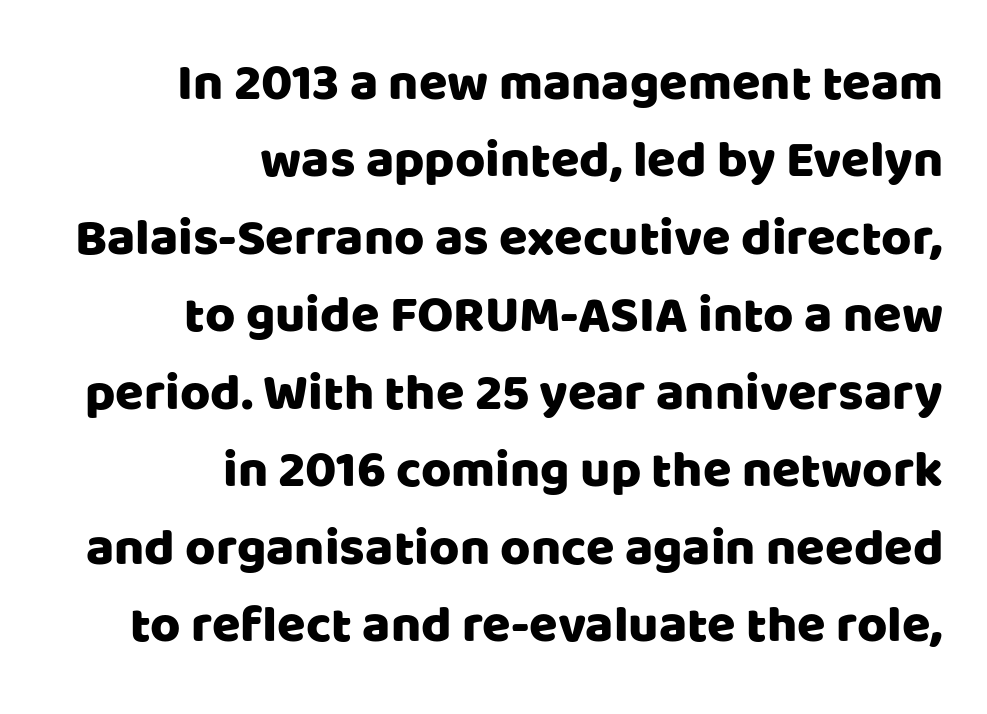
Q: Is the text italic (slanted)? A: No, it is upright.
Q: Is the typeface a serif or a sans-serif typeface? A: Sans-serif.
Q: Is the text underlined? A: No.
Q: How is the paragraph aligned? A: Right-aligned.
Q: Is the spacing between letters normal or unusually wide? A: Normal.
Q: Is the spacing between lines tight, normal or loose? A: Normal.
Q: Width (condensed, normal, or wide)? A: Normal.
Q: Stroke contrast? A: Low.
Q: x-height? A: Large.
Q: Monospaced? A: No.
